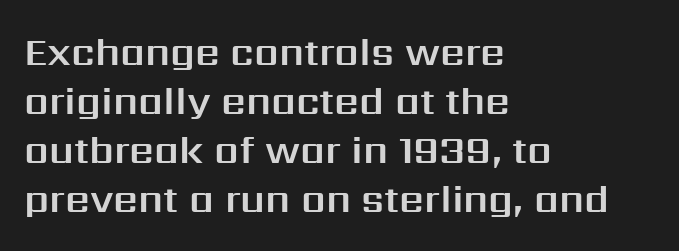
The image shows 39 px sans-serif type, upright; set left-aligned, normal line spacing (1.26x), normal letter spacing, not underlined; medium stroke contrast and a medium x-height.
